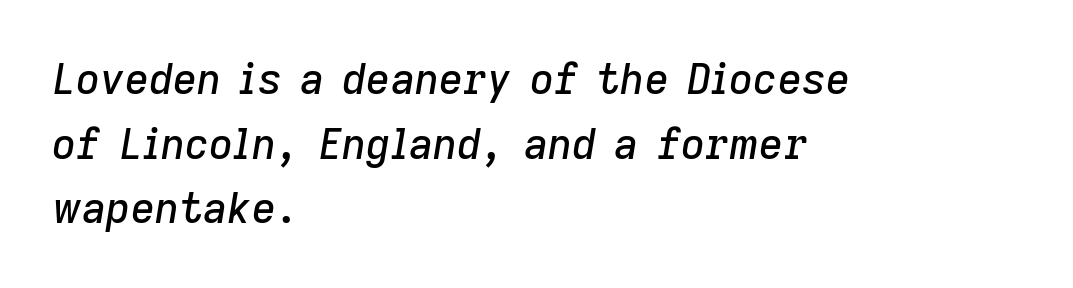
Q: Is the text italic (slanted)? A: Yes, it leans right by about 9 degrees.
Q: Is the text underlined? A: No.
Q: How is the paragraph aligned? A: Left-aligned.
Q: Is the spacing between letters normal or unusually wide? A: Normal.
Q: Is the spacing between lines tight, normal or loose? A: Normal.
Q: Width (condensed, normal, or wide)? A: Normal.
Q: Stroke contrast? A: Low.
Q: x-height? A: Medium.
Q: Monospaced? A: No.
